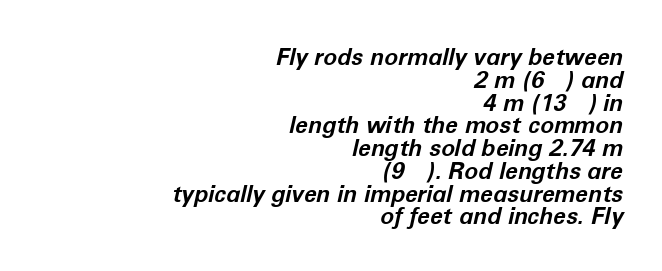
Honestly, the letter spacing is just normal — you wouldn't notice it. The passage shown is not underscored anywhere. Quick note: italic. Heavy, bold letterforms. Every row of glyphs terminates at an identical x-position on the right. Cramped leading.
